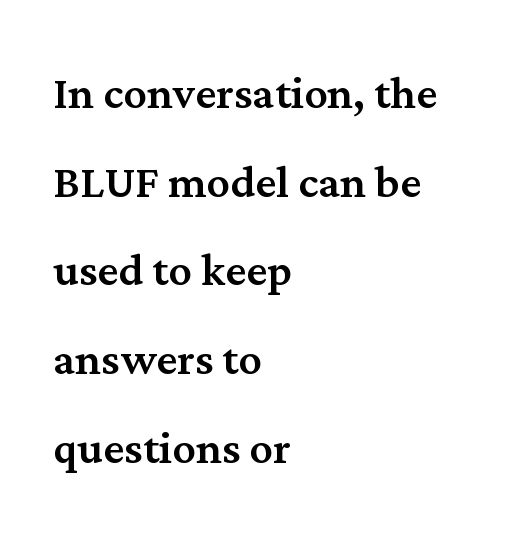
Q: Is the text italic (slanted)? A: No, it is upright.
Q: Is the typeface a serif or a sans-serif typeface? A: Serif.
Q: Is the text underlined? A: No.
Q: How is the paragraph aligned? A: Left-aligned.
Q: Is the spacing between letters normal or unusually wide? A: Normal.
Q: Is the spacing between lines tight, normal or loose? A: Normal.
Q: Width (condensed, normal, or wide)? A: Normal.
Q: Stroke contrast? A: Medium.
Q: x-height? A: Medium.
Q: Monospaced? A: No.
